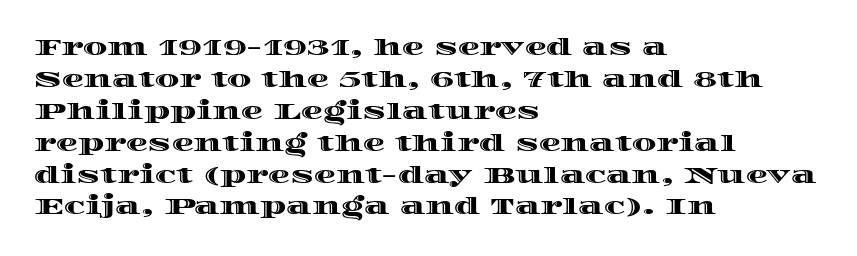
Left-aligned paragraph, ragged on the right. Rendered with straight, roman letterforms. Successive baselines arrive at the customary interval. Descenders are the only things crossing below the line. Is the letter spacing exaggerated? No — it looks like the ordinary default.
